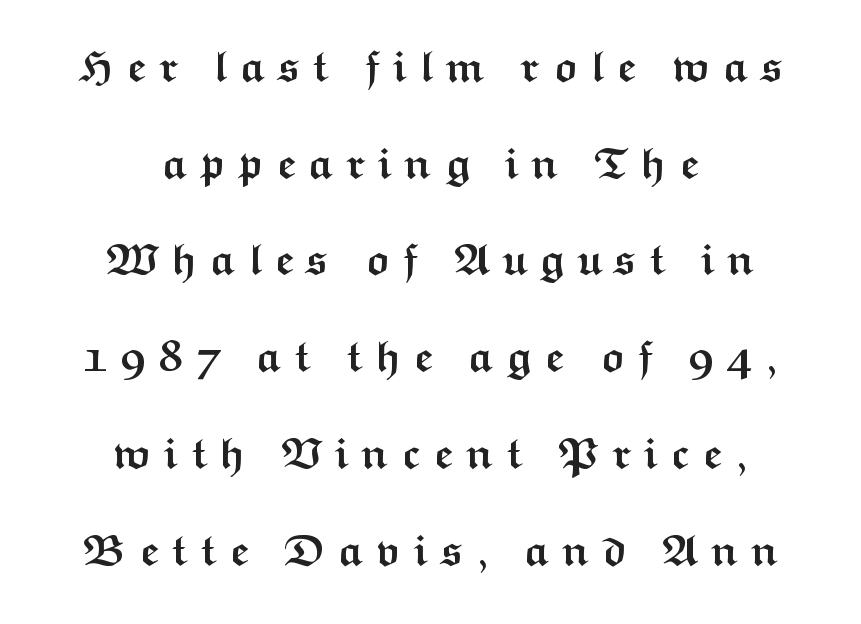
{"serif": "no", "italic": "no", "bold": "yes", "weight": "semibold", "width": "wide", "stroke_contrast": "medium", "x_height": "medium", "monospaced": "no", "underline": "no", "align": "center", "line_spacing": "loose", "line_spacing_ratio": 2.25, "letter_spacing": "wide", "letter_spacing_em": 0.28, "glyph_px": 43}
